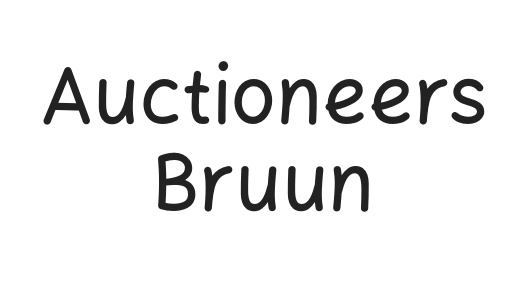
Q: Is the text italic (slanted)? A: No, it is upright.
Q: Is the typeface a serif or a sans-serif typeface? A: Sans-serif.
Q: Is the text underlined? A: No.
Q: How is the paragraph aligned? A: Centered.
Q: Is the spacing between letters normal or unusually wide? A: Normal.
Q: Is the spacing between lines tight, normal or loose? A: Tight.
Q: Width (condensed, normal, or wide)? A: Normal.
Q: Stroke contrast? A: Low.
Q: x-height? A: Medium.
Q: Monospaced? A: No.
